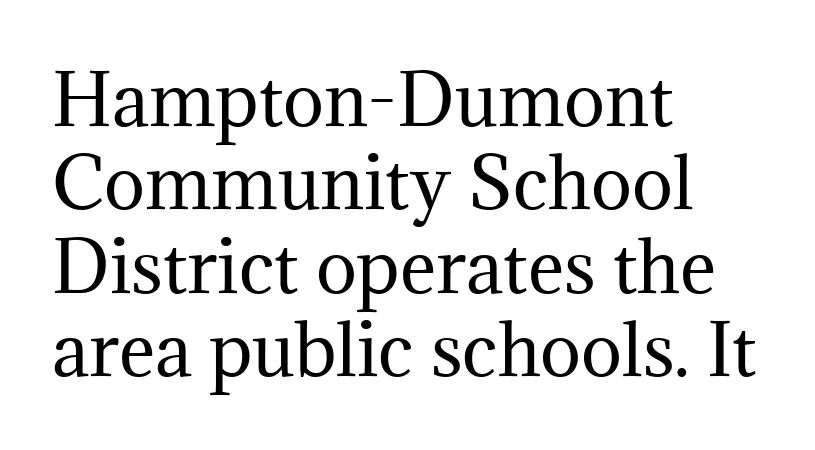
The image shows 69 px regular-weight serif type, upright; set left-aligned, line spacing 1.21x, normal letter spacing, not underlined; medium stroke contrast and a medium x-height.
